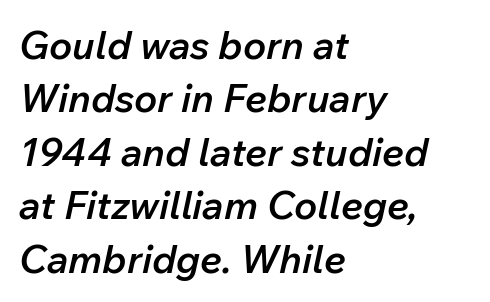
Q: Is the text bold? A: Semi-bold.
Q: Is the text italic (slanted)? A: Yes, it leans right by about 12 degrees.
Q: Is the text underlined? A: No.
Q: How is the paragraph aligned? A: Left-aligned.
Q: Is the spacing between letters normal or unusually wide? A: Normal.
Q: Is the spacing between lines tight, normal or loose? A: Normal.
Q: Width (condensed, normal, or wide)? A: Normal.
Q: Stroke contrast? A: Low.
Q: x-height? A: Medium.
Q: Monospaced? A: No.
